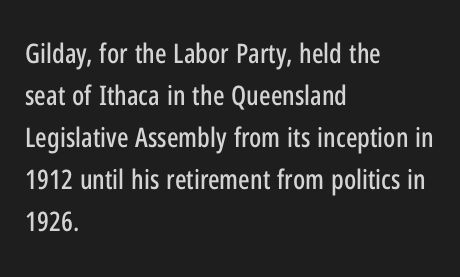
{"italic": "no", "underline": "no", "align": "left", "line_spacing": "normal", "line_spacing_ratio": 1.56, "letter_spacing": "normal", "letter_spacing_em": 0.0, "glyph_px": 27}
